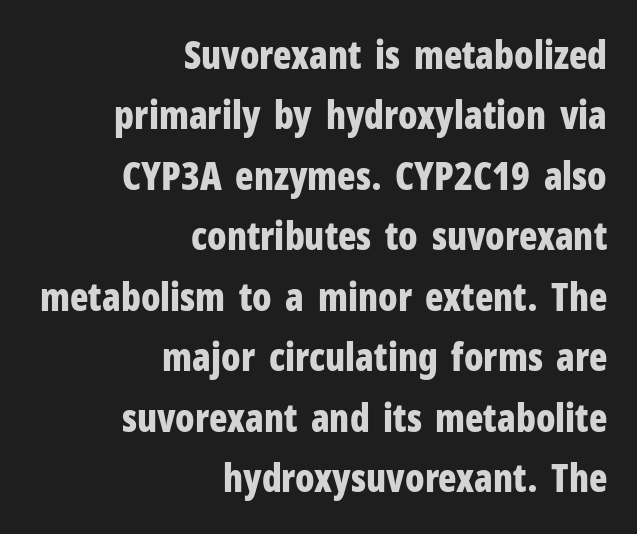
The image shows 38 px bold, condensed sans-serif type, upright; set right-aligned, normal line spacing (1.59x), normal letter spacing, not underlined; low stroke contrast and a medium x-height.
